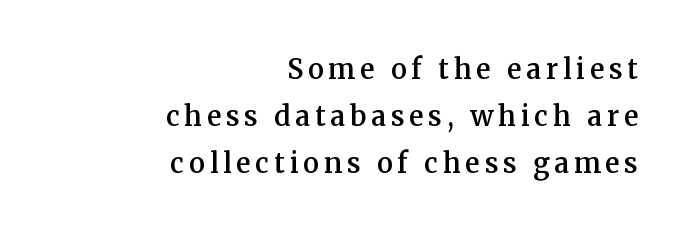
{"italic": "no", "bold": "semi", "underline": "no", "align": "right", "line_spacing_ratio": 1.74, "glyph_px": 27}
